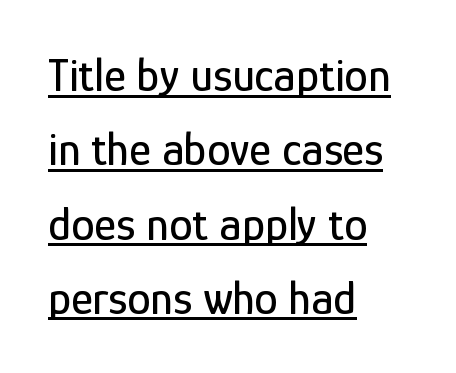
The image shows 47 px condensed sans-serif type, upright; set left-aligned, normal line spacing (1.58x), normal letter spacing, underlined; low stroke contrast and a medium x-height.
